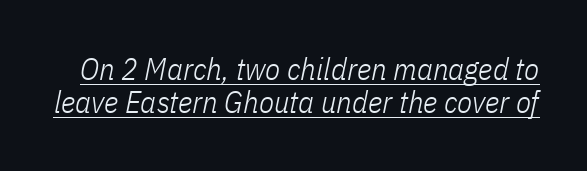
Q: Is the text bold? A: No.
Q: Is the text italic (slanted)? A: Yes, it leans right by about 11 degrees.
Q: Is the text underlined? A: Yes.
Q: Is the spacing between letters normal or unusually wide? A: Normal.
Q: Is the spacing between lines tight, normal or loose? A: Tight.
Q: Width (condensed, normal, or wide)? A: Condensed.
Q: Stroke contrast? A: Low.
Q: x-height? A: Medium.
Q: Monospaced? A: No.
